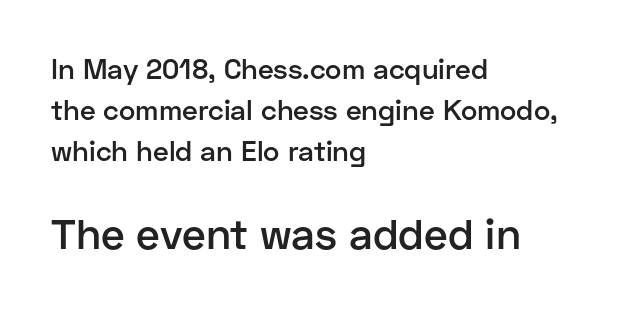
The image shows 42 px semibold sans-serif type, upright; set left-aligned, normal line spacing (1.46x), normal letter spacing, not underlined; the second (bottom) block is 1.5x larger; low stroke contrast and a medium x-height.
